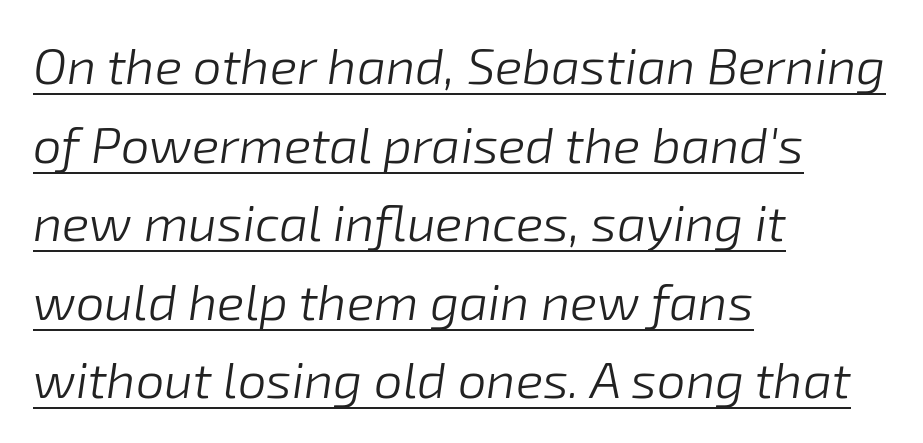
Q: Is the text bold? A: No.
Q: Is the text italic (slanted)? A: Yes, it leans right by about 8 degrees.
Q: Is the text underlined? A: Yes.
Q: How is the paragraph aligned? A: Left-aligned.
Q: Is the spacing between letters normal or unusually wide? A: Normal.
Q: Is the spacing between lines tight, normal or loose? A: Normal.
Q: Width (condensed, normal, or wide)? A: Normal.
Q: Stroke contrast? A: Low.
Q: x-height? A: Medium.
Q: Monospaced? A: No.
